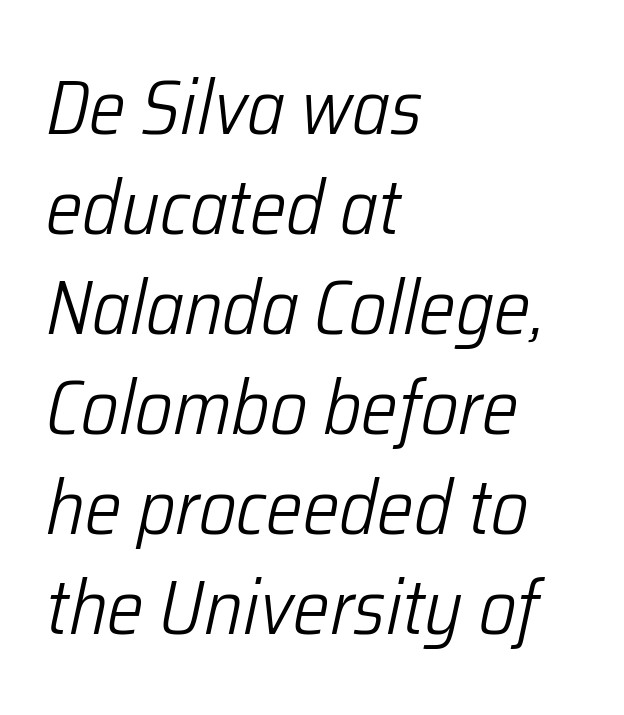
{"italic": "yes", "lean": "right", "slant_degrees": 12, "bold": "no", "weight": "light", "width": "condensed", "stroke_contrast": "low", "x_height": "medium", "monospaced": "no", "underline": "no", "align": "left", "line_spacing": "normal", "line_spacing_ratio": 1.3, "letter_spacing": "normal", "letter_spacing_em": 0.0, "glyph_px": 77}
